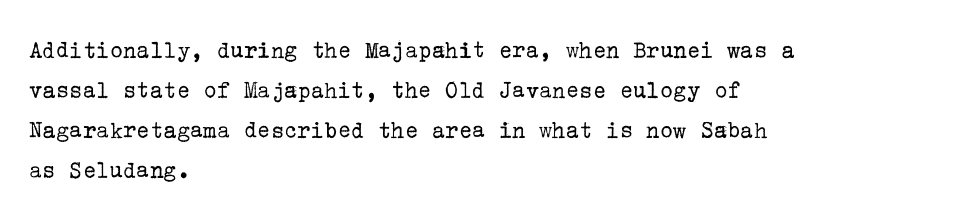
The area under the type is left untouched. A typesetter would mark this as roman, not italic. What's the leading like? Ordinary, nothing unusual. A typesetter would call this zero additional tracking. Which margin do the lines hug? The left one — the right edge is uneven. The cut favours lightness, reaching ordinary text weight at its darkest.
